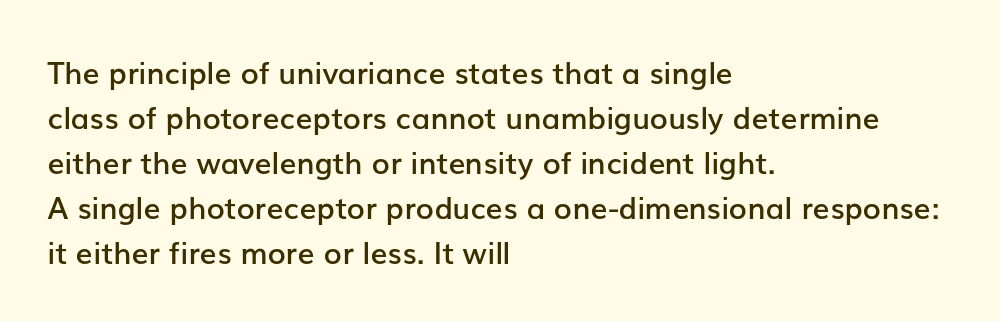
The image shows 30 px semibold sans-serif type, upright; set left-aligned, normal line spacing (1.5x), normal letter spacing, not underlined; low stroke contrast and a medium x-height.
